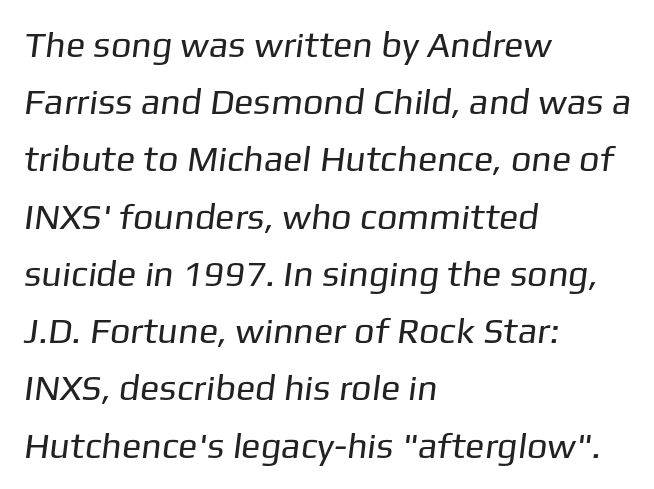
These lines are set flush left with a ragged right edge. No extra ink here — the face is not bold. The face used here is a sans, in the tradition of grotesques and geometrics. Character widths vary here, with narrow letters taking less room than wide ones. Underlining? Definitely not there.
